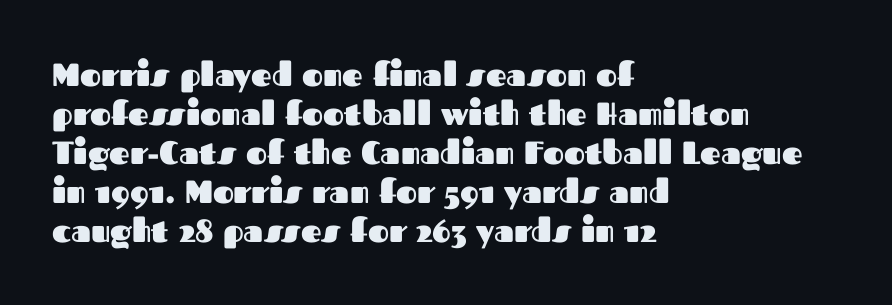
The image shows 32 px heavy sans-serif type, upright; set left-aligned, line spacing 1.22x, normal letter spacing, not underlined; medium stroke contrast and a medium x-height.
